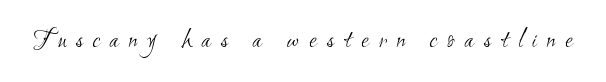
Q: Is the text bold? A: No.
Q: Is the typeface a serif or a sans-serif typeface? A: Sans-serif.
Q: Is the text underlined? A: No.
Q: Is the spacing between letters normal or unusually wide? A: Unusually wide.
Q: Width (condensed, normal, or wide)? A: Condensed.
Q: Stroke contrast? A: Medium.
Q: x-height? A: Small.
Q: Monospaced? A: No.
